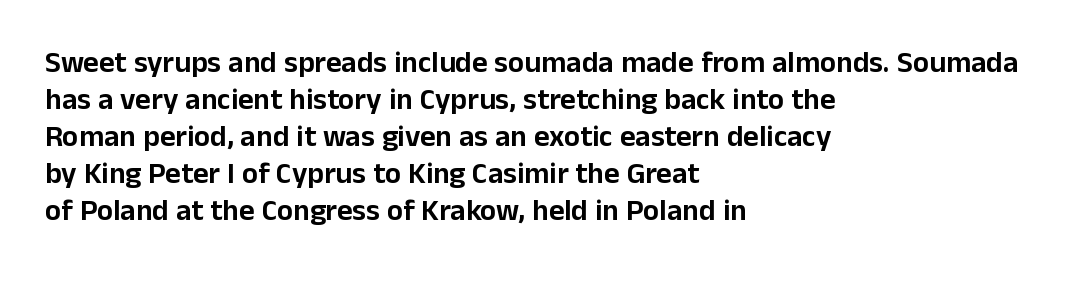
The letters stand upright; this is a roman face. Each word holds together tightly as a unit, with standard inter-letter gaps. The passage shown is typed in a proportional face where columns would drift. The baseline area is clear.
